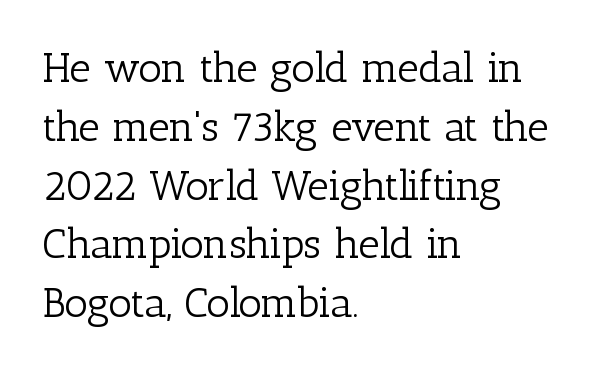
Q: Is the text bold? A: No.
Q: Is the text italic (slanted)? A: No, it is upright.
Q: Is the typeface a serif or a sans-serif typeface? A: Serif.
Q: Is the text underlined? A: No.
Q: How is the paragraph aligned? A: Left-aligned.
Q: Is the spacing between letters normal or unusually wide? A: Normal.
Q: Is the spacing between lines tight, normal or loose? A: Normal.
Q: Width (condensed, normal, or wide)? A: Normal.
Q: Stroke contrast? A: Low.
Q: x-height? A: Medium.
Q: Monospaced? A: No.
